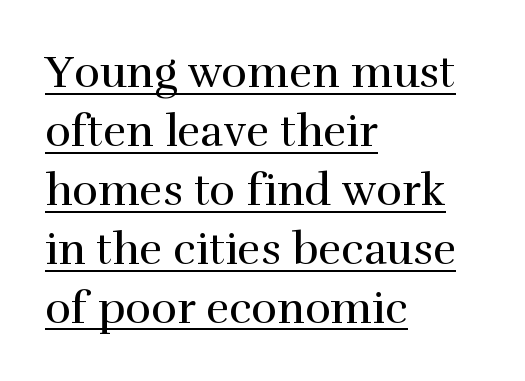
Rows of type keep a routine distance in the vertical direction. The words here are underlined. The weight would be labelled regular, book, light, or lighter still. Compared with typical body copy, the letter spacing here is the same. The rendering uses natural spacing where letterforms have individual widths. The rag falls on the right side of this text block.
